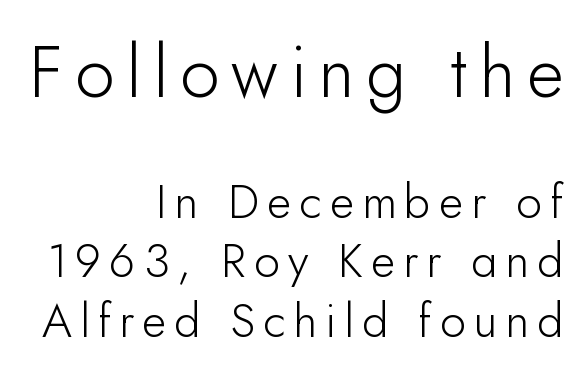
The image shows 71 px light sans-serif type, upright; set right-aligned, normal line spacing (1.26x), not underlined; the first (top) block is 1.51x larger; low stroke contrast and a small x-height.
